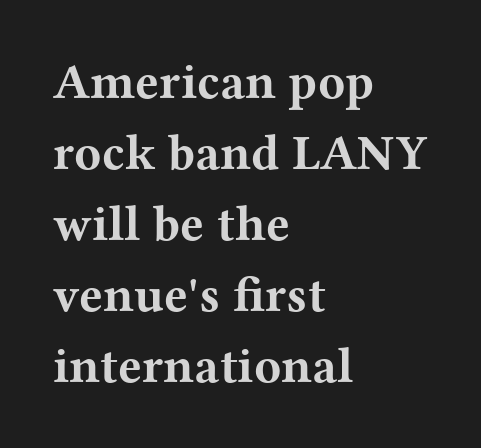
Q: Is the text bold? A: Yes.
Q: Is the text italic (slanted)? A: No, it is upright.
Q: Is the typeface a serif or a sans-serif typeface? A: Serif.
Q: Is the text underlined? A: No.
Q: How is the paragraph aligned? A: Left-aligned.
Q: Is the spacing between letters normal or unusually wide? A: Normal.
Q: Is the spacing between lines tight, normal or loose? A: Normal.
Q: Width (condensed, normal, or wide)? A: Wide.
Q: Stroke contrast? A: Medium.
Q: x-height? A: Medium.
Q: Monospaced? A: No.
